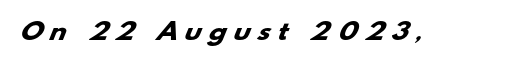
{"bold": "yes", "underline": "no", "letter_spacing": "wide", "letter_spacing_em": 0.36, "glyph_px": 23}
